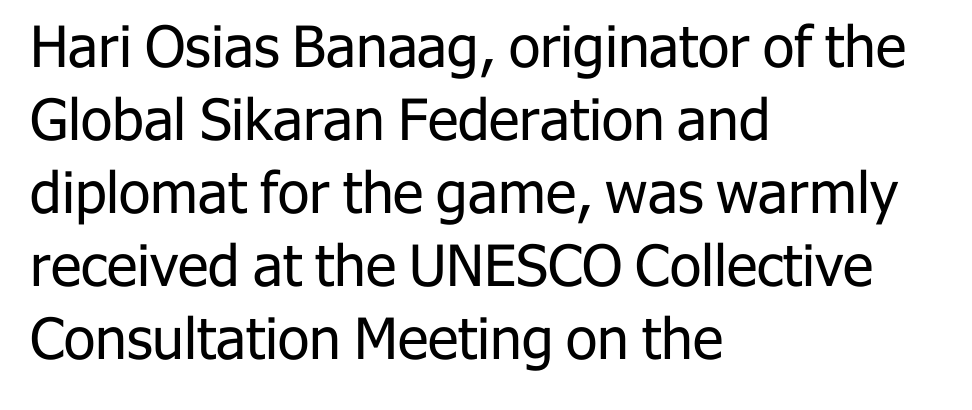
The image shows 57 px regular-weight sans-serif type, upright; set left-aligned, normal line spacing (1.28x), normal letter spacing, not underlined; low stroke contrast and a medium x-height.
